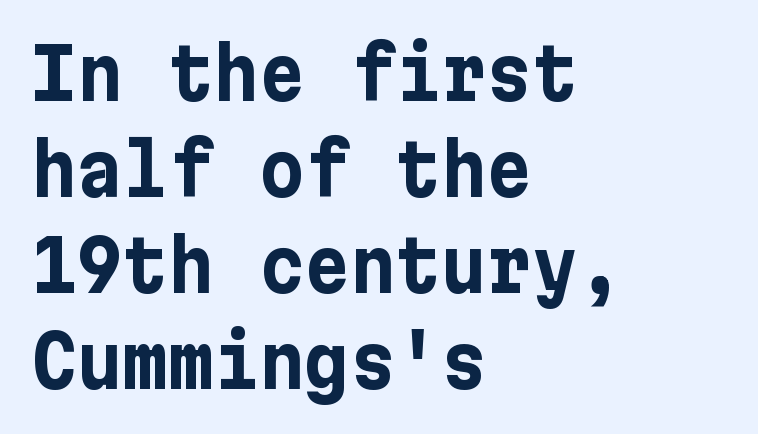
The image shows 70 px bold sans-serif type, upright; set left-aligned, normal line spacing (1.37x), normal letter spacing, not underlined; low stroke contrast and a medium x-height.
